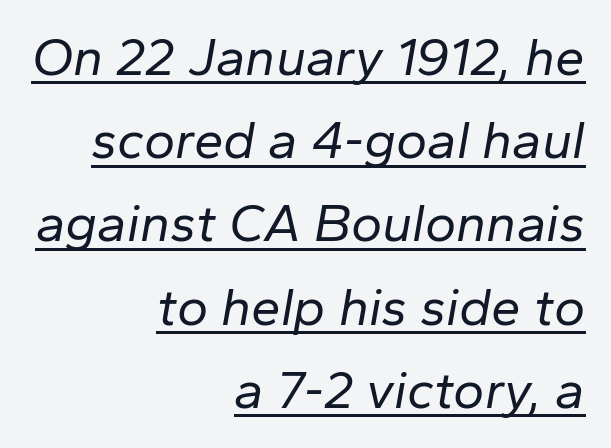
{"italic": "yes", "lean": "right", "slant_degrees": 10, "bold": "no", "weight": "regular", "width": "normal", "stroke_contrast": "low", "x_height": "medium", "monospaced": "no", "underline": "yes", "align": "right", "line_spacing": "normal", "line_spacing_ratio": 1.57, "letter_spacing": "normal", "letter_spacing_em": 0.0, "glyph_px": 53}
